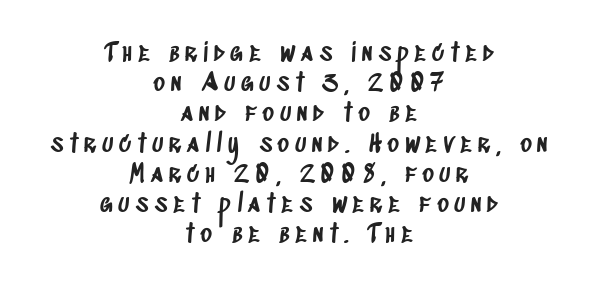
{"underline": "no", "align": "center", "line_spacing_ratio": 1.21, "letter_spacing": "wide", "letter_spacing_em": 0.23, "glyph_px": 25}
